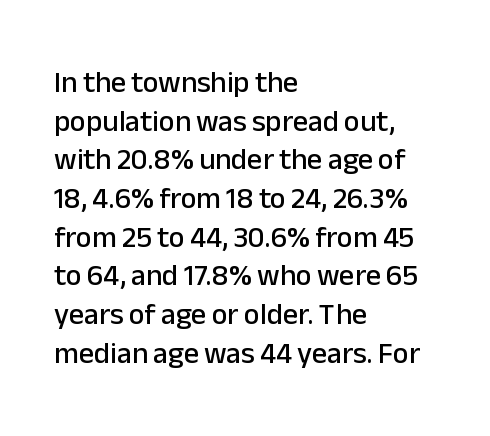
{"serif": "no", "italic": "no", "width": "normal", "stroke_contrast": "low", "x_height": "medium", "monospaced": "no", "underline": "no", "align": "left", "line_spacing": "normal", "line_spacing_ratio": 1.29, "letter_spacing": "normal", "letter_spacing_em": 0.0, "glyph_px": 30}
